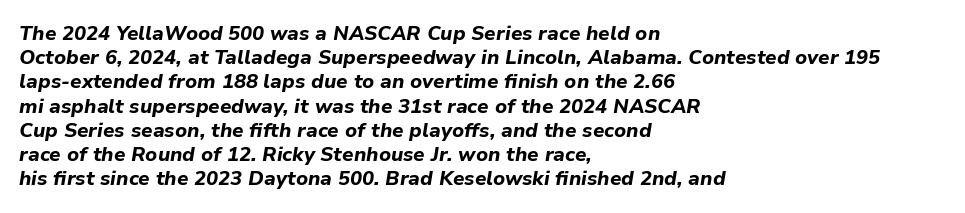
The image shows 20 px bold type, italic (leaning right); set left-aligned, line spacing 1.21x, normal letter spacing, not underlined.
